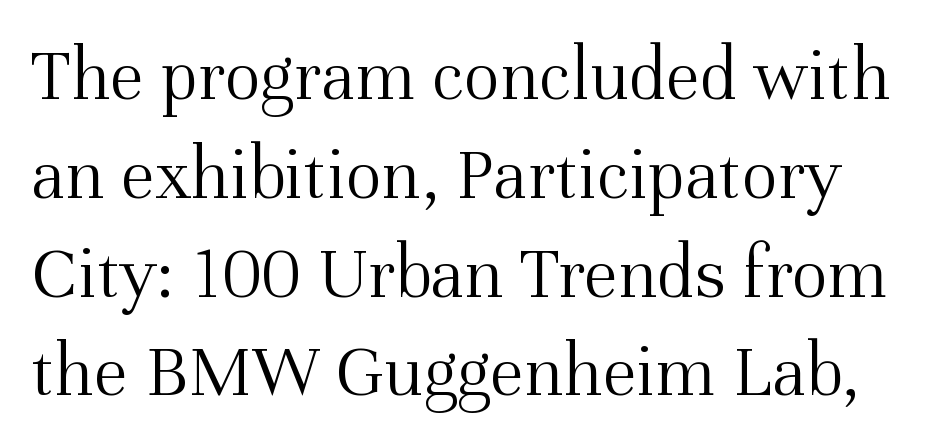
Q: Is the text bold? A: No.
Q: Is the text italic (slanted)? A: No, it is upright.
Q: Is the typeface a serif or a sans-serif typeface? A: Serif.
Q: Is the text underlined? A: No.
Q: Is the spacing between letters normal or unusually wide? A: Normal.
Q: Is the spacing between lines tight, normal or loose? A: Normal.
Q: Width (condensed, normal, or wide)? A: Normal.
Q: Stroke contrast? A: Medium.
Q: x-height? A: Medium.
Q: Monospaced? A: No.
